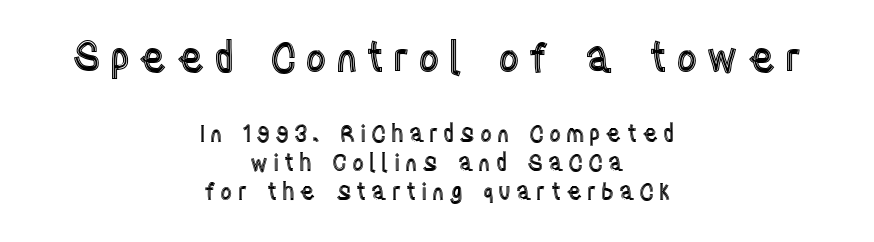
Spacing verdict: proportional, widths tailored to each character. The lines are quadded center. When letters stand straight like this, we call the style roman or upright. The line texture is sparse and dotted thanks to wide tracking. Descenders are the only things crossing below the line.
